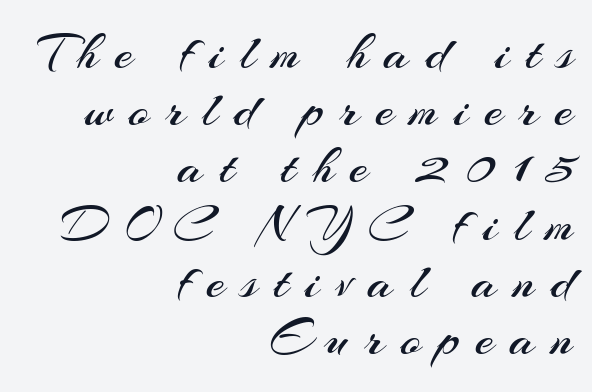
Q: Is the text bold? A: No.
Q: Is the text italic (slanted)? A: Yes.
Q: Is the typeface a serif or a sans-serif typeface? A: Sans-serif.
Q: Is the text underlined? A: No.
Q: How is the paragraph aligned? A: Right-aligned.
Q: Is the spacing between letters normal or unusually wide? A: Unusually wide.
Q: Is the spacing between lines tight, normal or loose? A: Tight.
Q: Width (condensed, normal, or wide)? A: Normal.
Q: Stroke contrast? A: Medium.
Q: x-height? A: Small.
Q: Monospaced? A: No.
